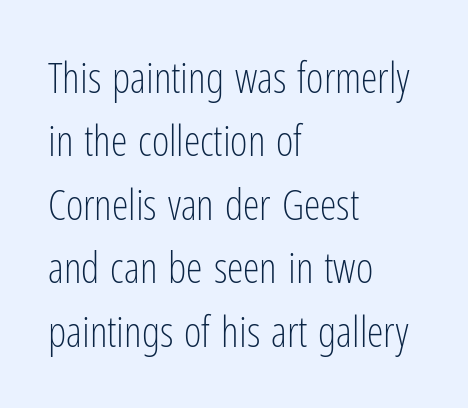
The image shows 42 px light, condensed sans-serif type, upright; set left-aligned, normal line spacing (1.51x), normal letter spacing, not underlined; low stroke contrast and a medium x-height.
